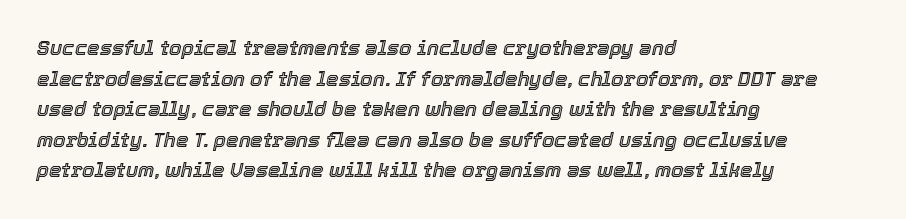
Layout note: lines flush left. Leading matches the norm, producing a regular column. Tall strokes in this sample are angled rather than plumb. A typesetter would call this zero additional tracking.
